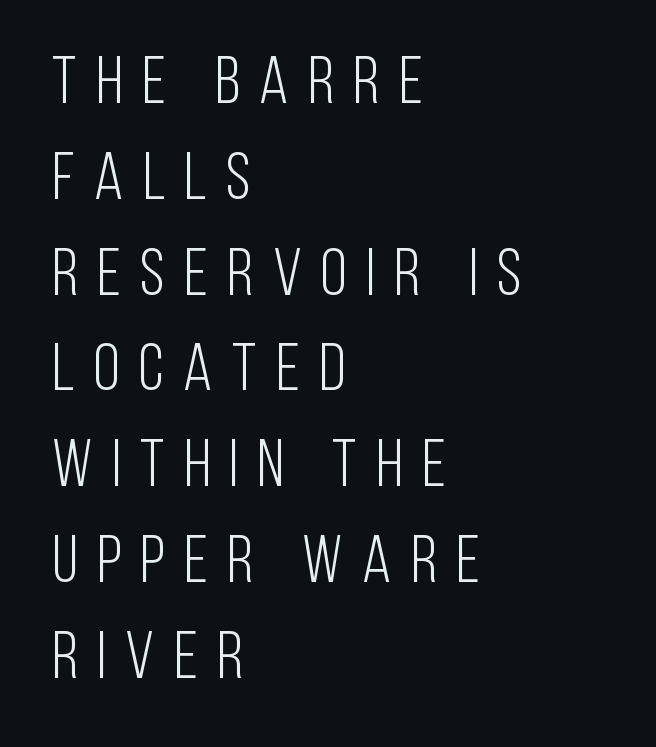
{"serif": "no", "italic": "no", "bold": "no", "weight": "light", "width": "condensed", "stroke_contrast": "low", "x_height": "large", "monospaced": "no", "underline": "no", "align": "left", "line_spacing": "normal", "line_spacing_ratio": 1.43, "letter_spacing": "wide", "letter_spacing_em": 0.29, "glyph_px": 67}
